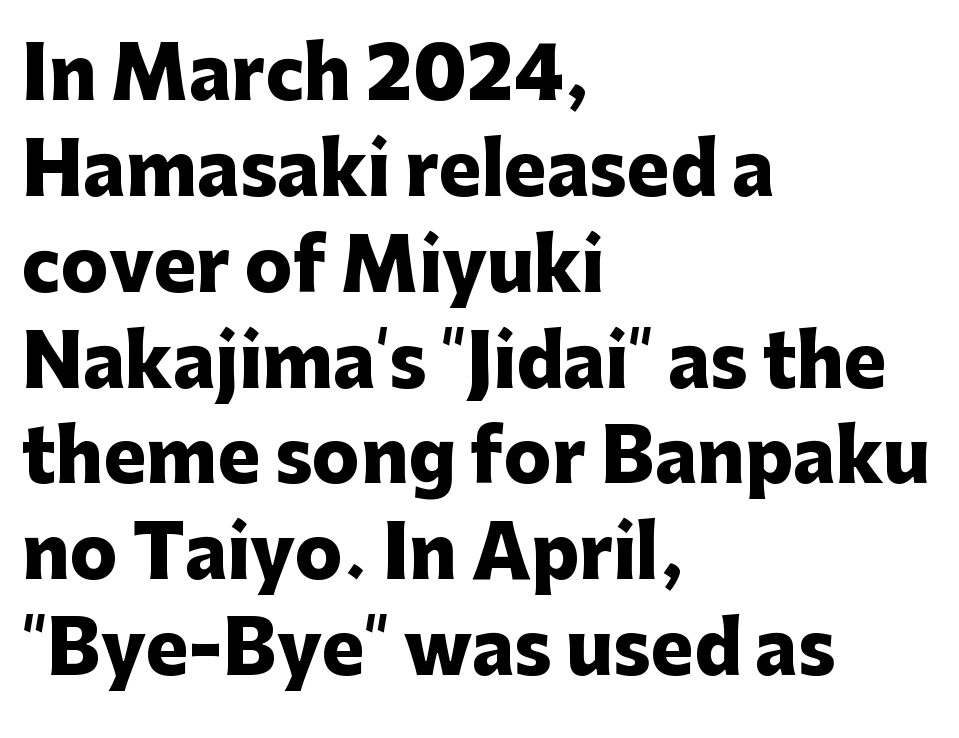
{"serif": "no", "italic": "no", "bold": "yes", "weight": "heavy", "width": "normal", "stroke_contrast": "low", "x_height": "medium", "monospaced": "no", "underline": "no", "align": "left", "line_spacing": "normal", "line_spacing_ratio": 1.35, "letter_spacing": "normal", "letter_spacing_em": 0.0, "glyph_px": 71}
